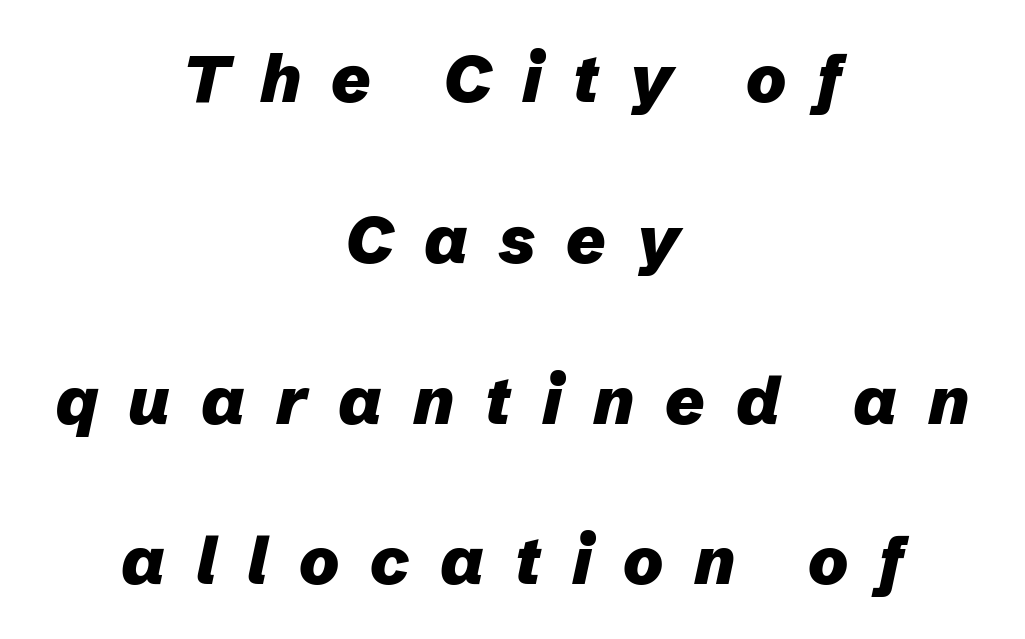
Posture: slanted. Here the designer chose a conventional face with non-uniform glyph widths. Interline gaps are noticeably wide in this sample. As a designer I'd log this as weight 700, bold. Words float on clear page, feet unadorned. Short and long lines alike share a common midpoint.
